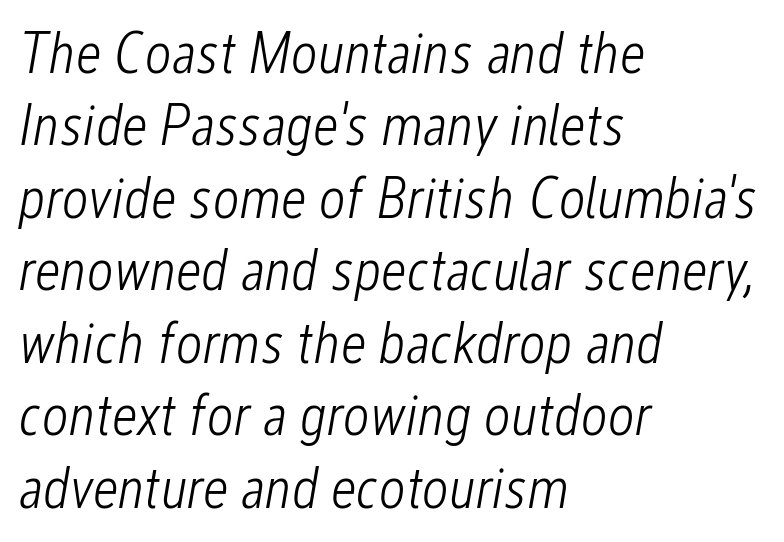
The weight would be labelled regular, book, light, or lighter still. Normally led — the rows are evenly, conventionally spaced. The text carries the slant typical of an italic or oblique font. The setting favours the left margin, as ordinary paragraphs usually do. These lines are rendered in a variable-pitch font. The tracking reads as untouched default to a designer's eye.
